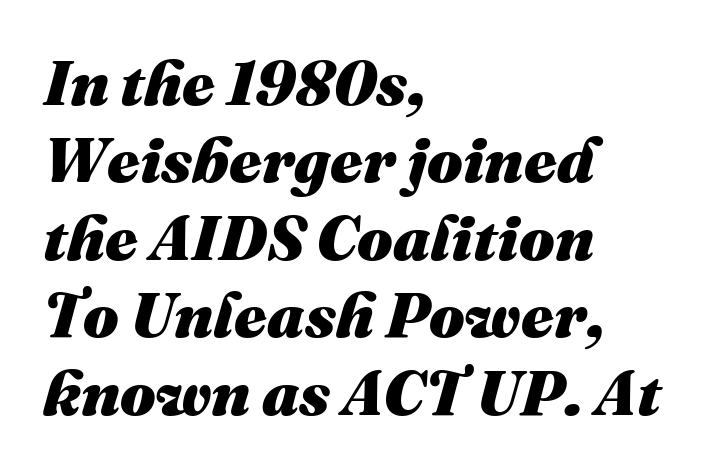
{"italic": "yes", "lean": "right", "slant_degrees": 16, "bold": "yes", "weight": "heavy", "width": "normal", "stroke_contrast": "medium", "x_height": "medium", "monospaced": "no", "underline": "no", "align": "left", "line_spacing_ratio": 1.23, "letter_spacing": "normal", "letter_spacing_em": 0.0, "glyph_px": 63}
